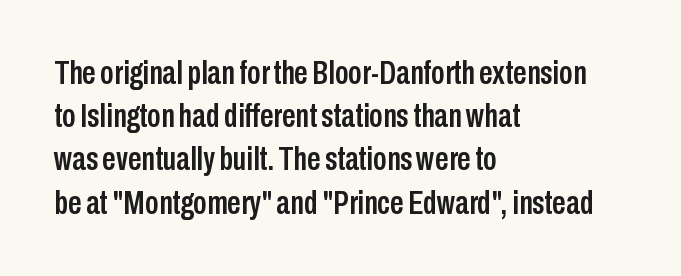
The image shows 34 px condensed sans-serif type, upright; set left-aligned, normal line spacing (1.27x), normal letter spacing, not underlined; low stroke contrast and a medium x-height.
